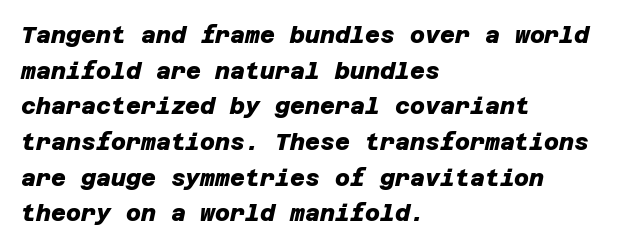
Q: Is the text bold? A: Yes.
Q: Is the text underlined? A: No.
Q: How is the paragraph aligned? A: Left-aligned.
Q: Is the spacing between letters normal or unusually wide? A: Normal.
Q: Is the spacing between lines tight, normal or loose? A: Normal.
